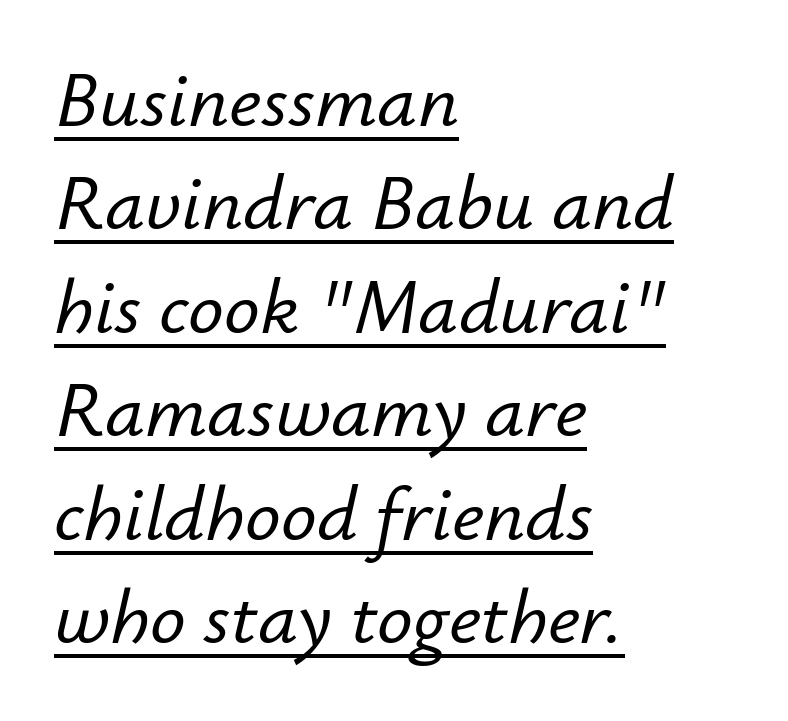
The image shows 79 px text type, italic (leaning right); set left-aligned, normal line spacing (1.31x), normal letter spacing, underlined; low stroke contrast and a small x-height.
